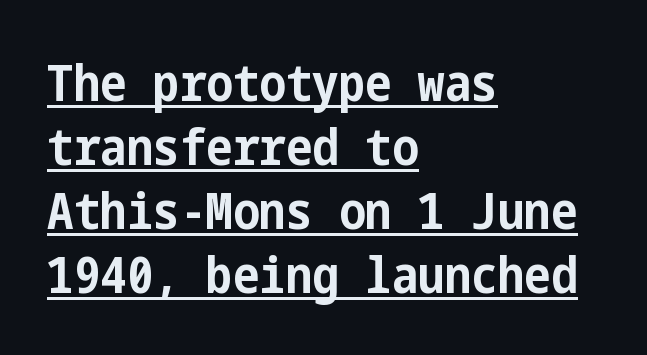
The image shows 50 px bold, condensed sans-serif type, upright; set left-aligned, normal line spacing (1.28x), normal letter spacing, underlined; low stroke contrast and a medium x-height.
